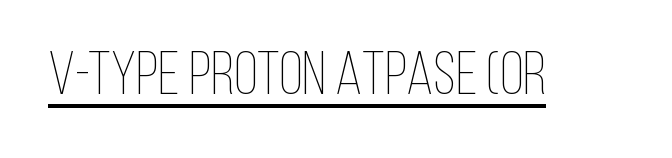
{"italic": "no", "bold": "no", "weight": "thin", "width": "condensed", "stroke_contrast": "low", "x_height": "large", "monospaced": "no", "underline": "yes", "letter_spacing": "normal", "letter_spacing_em": 0.0, "glyph_px": 61}
